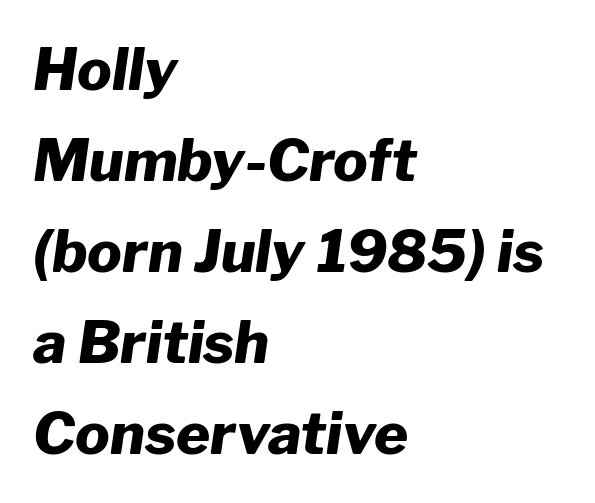
Look at the stroke-to-counter ratio: heavy, a bold. These lines sit exactly where default settings would place them. Short and long lines alike share a common starting point at left. Bare-footed words on every line. Letter spacing: default.
